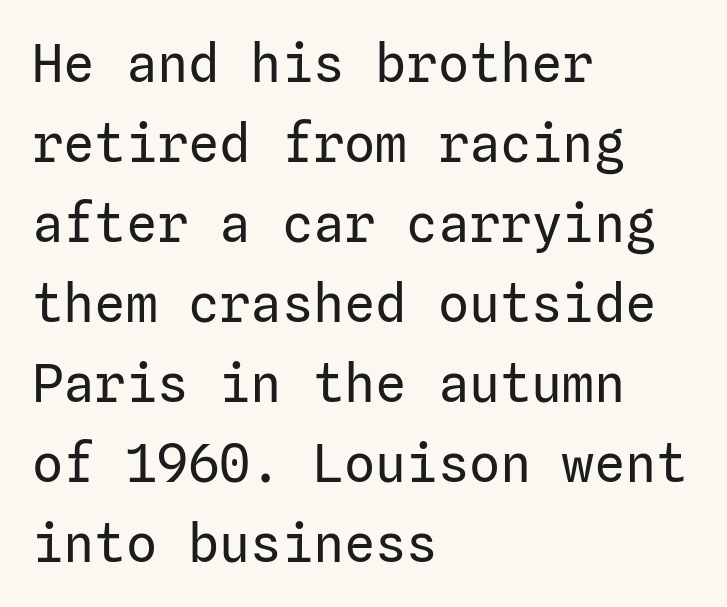
{"serif": "no", "italic": "no", "bold": "no", "weight": "regular", "width": "normal", "stroke_contrast": "low", "x_height": "medium", "underline": "no", "align": "left", "line_spacing": "normal", "line_spacing_ratio": 1.54, "letter_spacing": "normal", "letter_spacing_em": 0.0, "glyph_px": 52}
